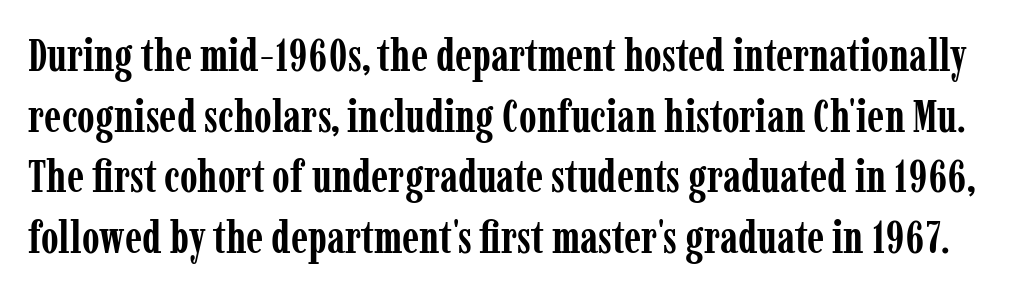
Q: Is the text bold? A: Yes.
Q: Is the text italic (slanted)? A: No, it is upright.
Q: Is the typeface a serif or a sans-serif typeface? A: Serif.
Q: Is the text underlined? A: No.
Q: Is the spacing between letters normal or unusually wide? A: Normal.
Q: Is the spacing between lines tight, normal or loose? A: Normal.
Q: Width (condensed, normal, or wide)? A: Condensed.
Q: Stroke contrast? A: Low.
Q: x-height? A: Medium.
Q: Monospaced? A: No.
